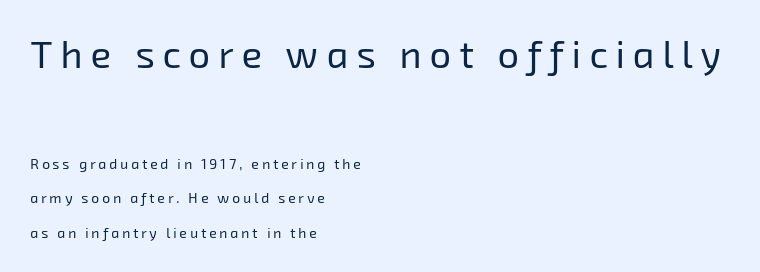
The image shows 38 px regular-weight sans-serif type; set left-aligned, loose line spacing (2.48x), unusually wide letter spacing (+0.21 em), not underlined; the first (top) block is 2.71x larger; low stroke contrast and a medium x-height.
